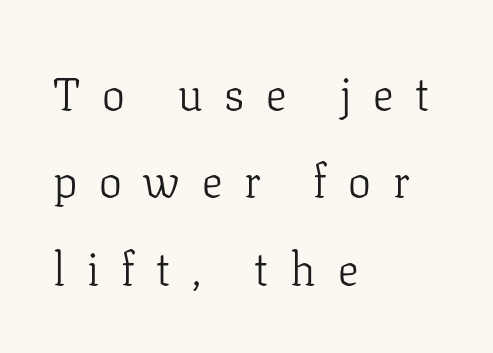
You could only call the tracking loose — the letters float apart. This sample trades compactness for vertical openness between lines. Typeset ragged right — the left edge is the straight one. Note: serifs present on the glyphs. Do the characters align in a grid? No, the font is proportional. The letters stand upright; this is a roman face.
